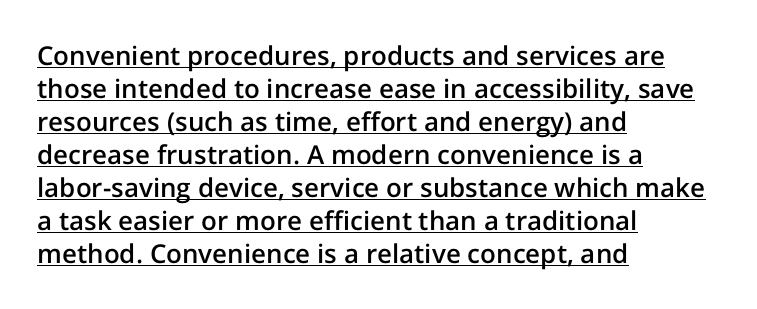
Q: Is the text bold? A: Semi-bold.
Q: Is the text italic (slanted)? A: No, it is upright.
Q: Is the text underlined? A: Yes.
Q: How is the paragraph aligned? A: Left-aligned.
Q: Is the spacing between letters normal or unusually wide? A: Normal.
Q: Is the spacing between lines tight, normal or loose? A: Normal.
